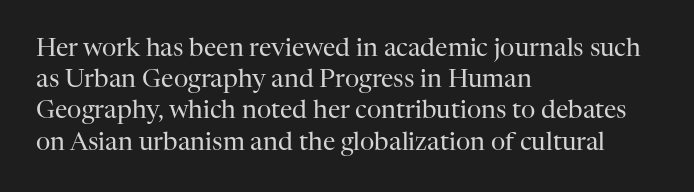
Spacing between characters is what you'd get straight out of the box. Ordinary non-slanted type is in use. The compositor pushed each line to the left boundary. Rows of type keep a routine distance in the vertical direction.
